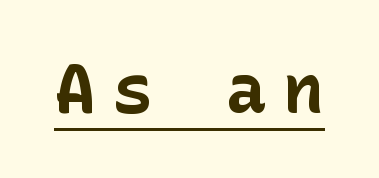
The glyphs are accompanied by a horizontal stroke just below them. The face used here is rendered with a markedly widened letterfit. Stroke thickness is high; the sample reads as a true bold. The axis of the letterforms is exactly vertical.
